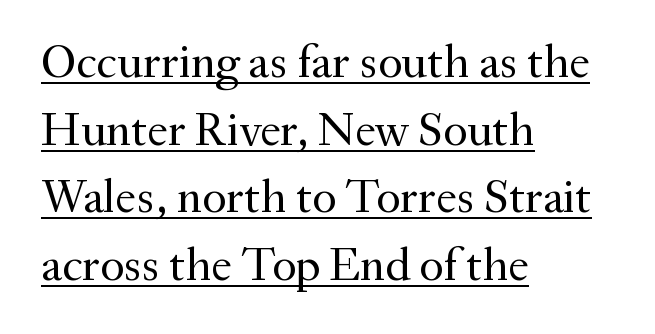
Q: Is the text bold? A: No.
Q: Is the text italic (slanted)? A: No, it is upright.
Q: Is the typeface a serif or a sans-serif typeface? A: Serif.
Q: Is the text underlined? A: Yes.
Q: How is the paragraph aligned? A: Left-aligned.
Q: Is the spacing between letters normal or unusually wide? A: Normal.
Q: Is the spacing between lines tight, normal or loose? A: Normal.
Q: Width (condensed, normal, or wide)? A: Normal.
Q: Stroke contrast? A: Medium.
Q: x-height? A: Small.
Q: Monospaced? A: No.
